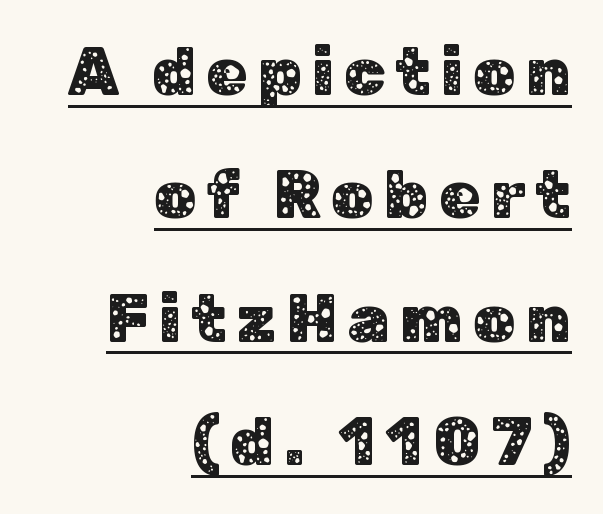
{"serif": "no", "italic": "no", "width": "normal", "stroke_contrast": "low", "x_height": "medium", "monospaced": "no", "underline": "yes", "align": "right", "line_spacing_ratio": 1.84, "glyph_px": 67}
